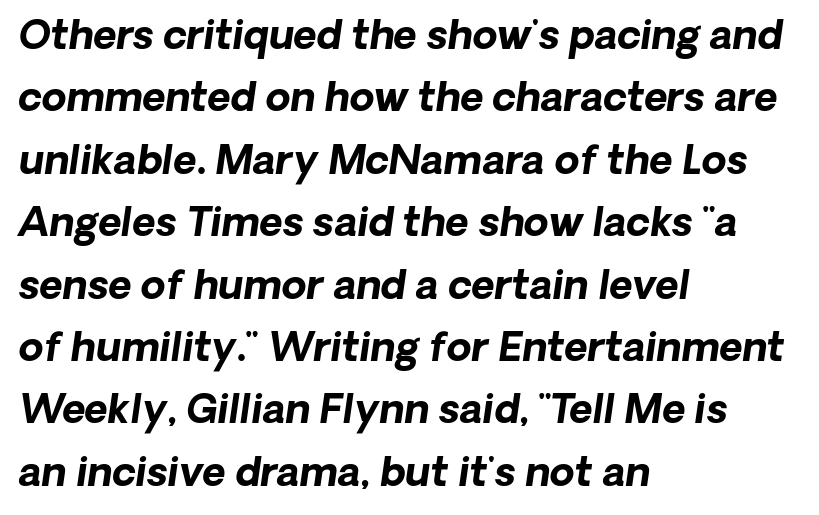
Q: Is the text bold? A: Yes.
Q: Is the typeface a serif or a sans-serif typeface? A: Sans-serif.
Q: Is the text underlined? A: No.
Q: How is the paragraph aligned? A: Left-aligned.
Q: Is the spacing between letters normal or unusually wide? A: Normal.
Q: Is the spacing between lines tight, normal or loose? A: Normal.
Q: Width (condensed, normal, or wide)? A: Normal.
Q: Stroke contrast? A: Low.
Q: x-height? A: Medium.
Q: Monospaced? A: No.
